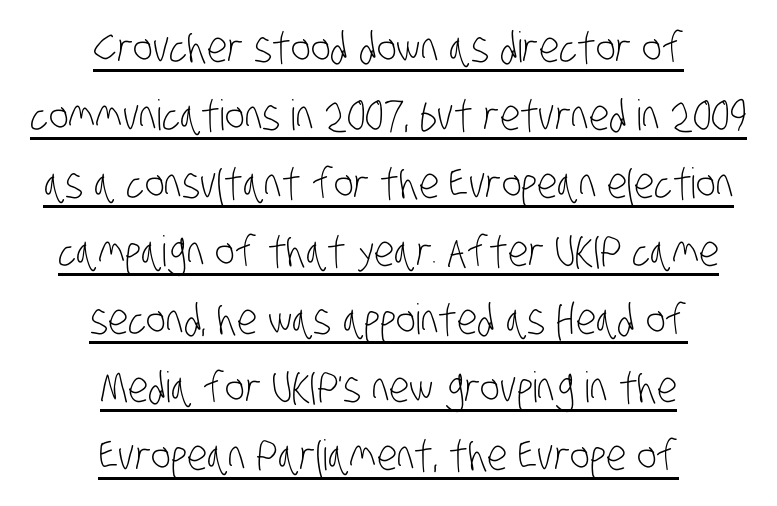
Horizontally, the lines are justified to the midpoint only. Each letter keeps its own natural width here, so spacing adapts to shape. The designer went with a sans here, leaving each stem footless. Weight class: somewhere from thin through regular.
